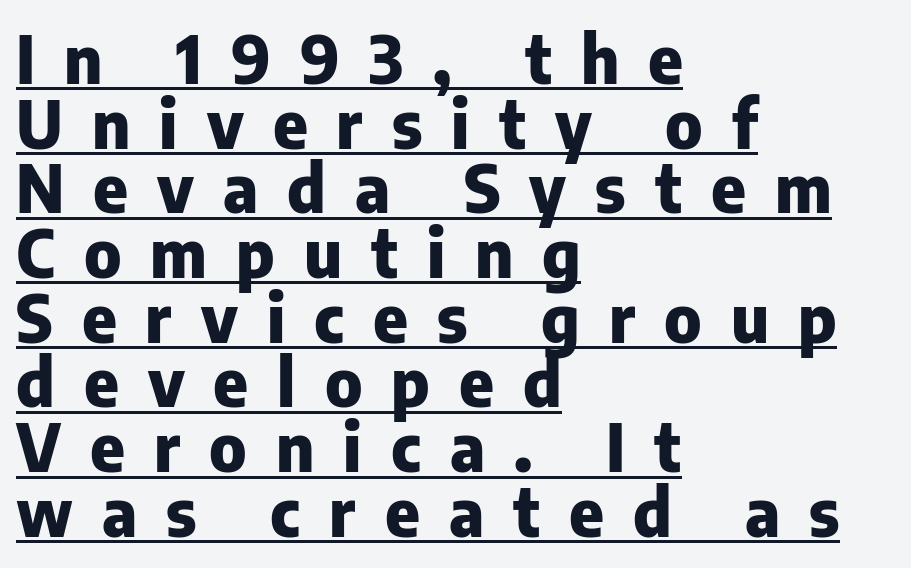
Descenders here cross a horizontal rule under the line. Here the designer chose a conventional face with non-uniform glyph widths. Examine the stroke ends and you'll find no serifs. The face used here is rendered with a markedly widened letterfit. The typesetter chose a ragged-right arrangement here. Heavy, bold letterforms.
